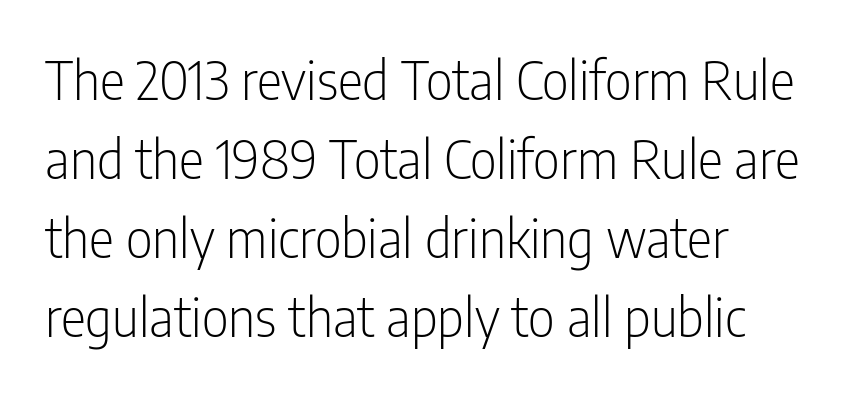
No italicization has been applied; the sample stays upright. The gaps between neighbouring characters are ordinary and unremarkable. Anything drawn beneath the words? Only blank space. Look at the bottom of the vertical strokes: they stop flat, with no serifs. On a weight scale, this lands at 450 or below.
